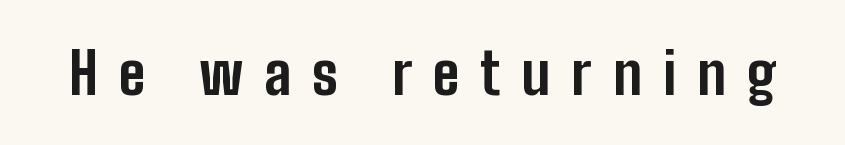
{"serif": "no", "italic": "no", "bold": "yes", "weight": "bold", "width": "condensed", "stroke_contrast": "low", "x_height": "medium", "monospaced": "no", "underline": "no", "letter_spacing": "wide", "letter_spacing_em": 0.36, "glyph_px": 58}
